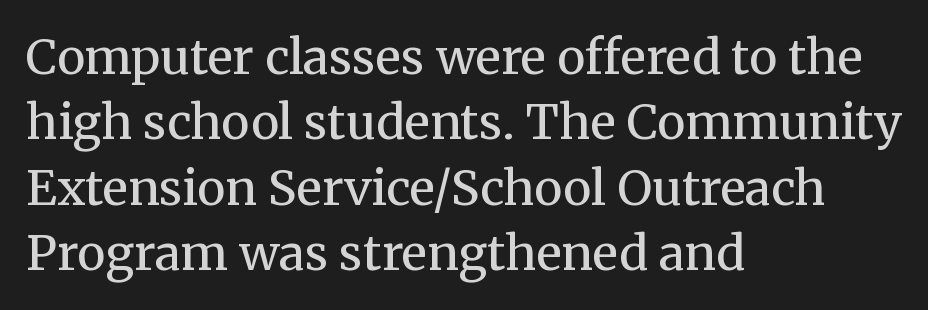
This block has exactly the height ordinary leading produces. Varying glyph widths throughout — classic text-font behaviour. Notice how the passage keeps a crisp vertical edge on the left only. This is serif lettering, the kind often seen in printed books. Is the type heavy? It reads as light-to-regular instead. Does extra space separate the letters? No, they use regular spacing.
